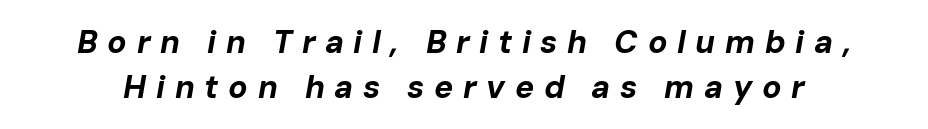
{"italic": "yes", "lean": "right", "slant_degrees": 10, "bold": "yes", "weight": "bold", "width": "normal", "stroke_contrast": "low", "x_height": "medium", "monospaced": "no", "underline": "no", "line_spacing": "normal", "line_spacing_ratio": 1.4, "letter_spacing": "wide", "letter_spacing_em": 0.3, "glyph_px": 32}
